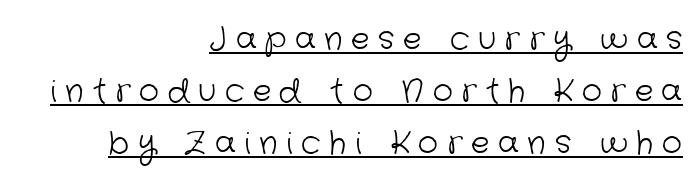
Q: Is the text bold? A: No.
Q: Is the typeface a serif or a sans-serif typeface? A: Sans-serif.
Q: Is the text underlined? A: Yes.
Q: How is the paragraph aligned? A: Right-aligned.
Q: Is the spacing between letters normal or unusually wide? A: Unusually wide.
Q: Is the spacing between lines tight, normal or loose? A: Normal.
Q: Width (condensed, normal, or wide)? A: Normal.
Q: Stroke contrast? A: Low.
Q: x-height? A: Medium.
Q: Monospaced? A: No.
